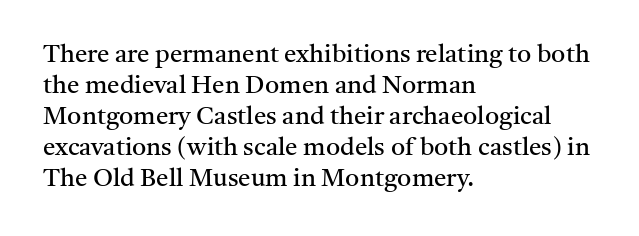
A light-to-regular cut is what we see here. Clear beneath every line of the passage. Vertical strokes here are truly vertical. The passage shown has conventional tracking throughout. Leftover space on each line is placed entirely after the last word.
